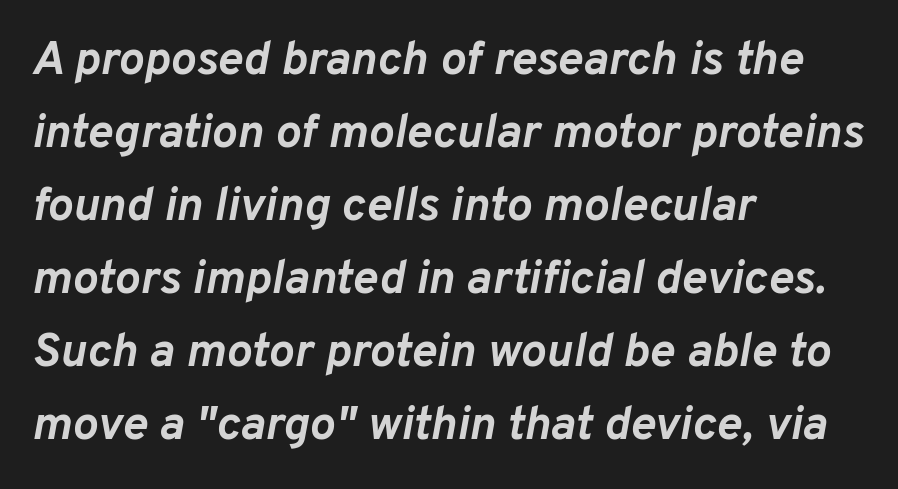
{"italic": "yes", "lean": "right", "slant_degrees": 10, "bold": "yes", "weight": "semibold", "width": "normal", "stroke_contrast": "low", "x_height": "medium", "monospaced": "no", "underline": "no", "align": "left", "line_spacing": "normal", "line_spacing_ratio": 1.52, "letter_spacing": "normal", "letter_spacing_em": 0.0, "glyph_px": 48}
